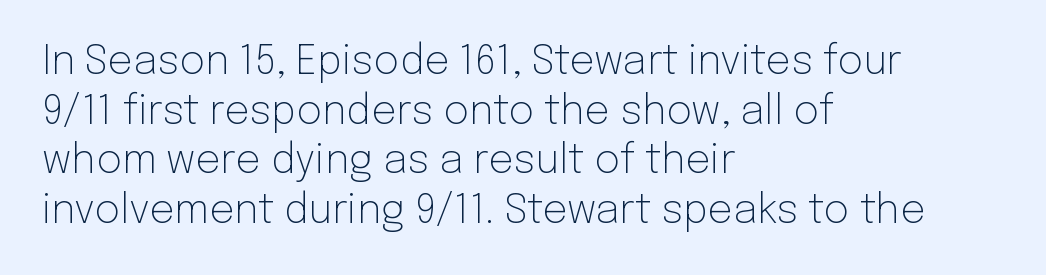
Q: Is the text bold? A: No.
Q: Is the text italic (slanted)? A: No, it is upright.
Q: Is the typeface a serif or a sans-serif typeface? A: Sans-serif.
Q: Is the text underlined? A: No.
Q: How is the paragraph aligned? A: Left-aligned.
Q: Is the spacing between letters normal or unusually wide? A: Normal.
Q: Width (condensed, normal, or wide)? A: Normal.
Q: Stroke contrast? A: Low.
Q: x-height? A: Medium.
Q: Monospaced? A: No.
